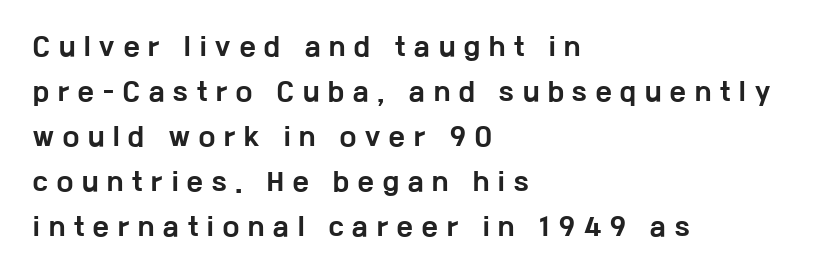
Q: Is the text bold? A: Yes.
Q: Is the text italic (slanted)? A: No, it is upright.
Q: Is the text underlined? A: No.
Q: How is the paragraph aligned? A: Left-aligned.
Q: Is the spacing between letters normal or unusually wide? A: Unusually wide.
